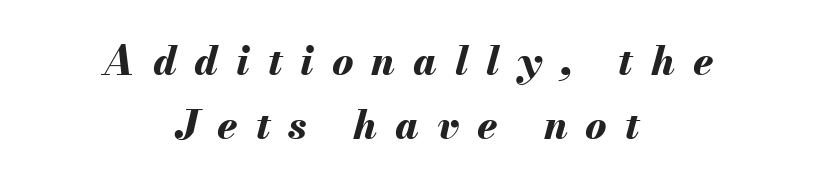
The image shows 40 px bold type, italic (leaning right); set centered, normal line spacing (1.6x), unusually wide letter spacing (+0.45 em), not underlined; medium stroke contrast and a small x-height.
